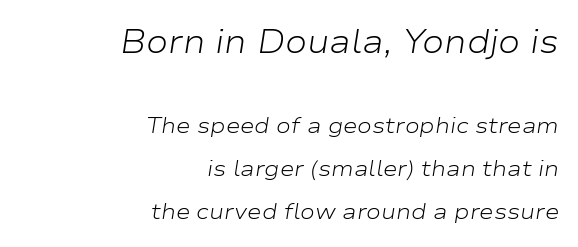
Q: Is the text bold? A: No.
Q: Is the text italic (slanted)? A: Yes, it leans right by about 9 degrees.
Q: Is the text underlined? A: No.
Q: How is the paragraph aligned? A: Right-aligned.
Q: Is the spacing between letters normal or unusually wide? A: Normal.
Q: Is the spacing between lines tight, normal or loose? A: Loose.
Q: Which block of text is set in a larger size, the first (top) or the second (bottom)? A: The first (top) one.
Q: Width (condensed, normal, or wide)? A: Wide.
Q: Stroke contrast? A: Low.
Q: x-height? A: Medium.
Q: Monospaced? A: No.
